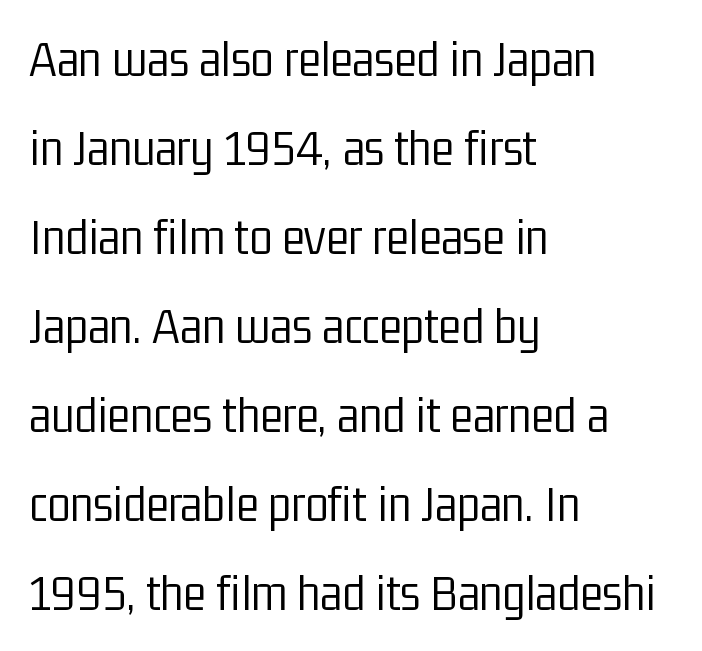
The image shows 53 px light, condensed sans-serif type, upright; set left-aligned, normal line spacing (1.68x), normal letter spacing, not underlined; low stroke contrast and a medium x-height.
